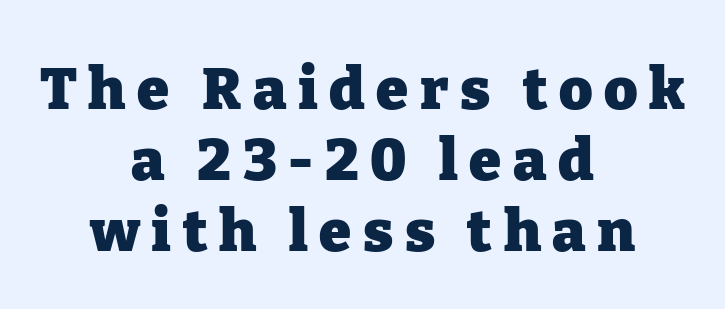
{"serif": "yes", "italic": "no", "bold": "yes", "weight": "heavy", "width": "normal", "stroke_contrast": "low", "x_height": "medium", "monospaced": "no", "underline": "no", "align": "center", "line_spacing_ratio": 1.22, "letter_spacing": "wide", "letter_spacing_em": 0.2, "glyph_px": 58}
